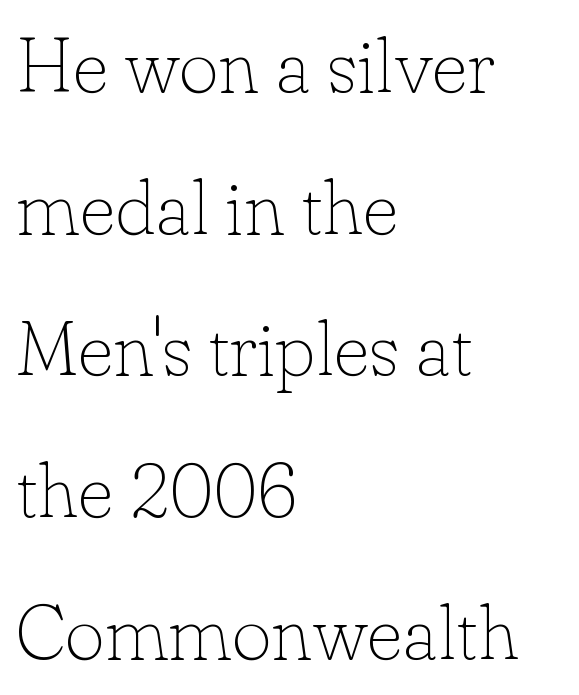
The image shows 77 px thin serif type, upright; set left-aligned, line spacing 1.84x, normal letter spacing, not underlined; low stroke contrast and a small x-height.
